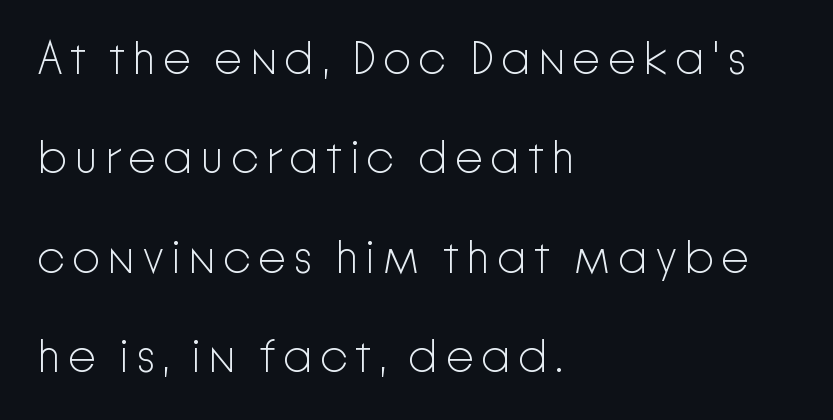
The face used here is proportionally spaced, like ordinary book or web type. Just letters on the line, the space beneath them empty. Posture: upright roman. The designer dialed line spacing up above the default.
